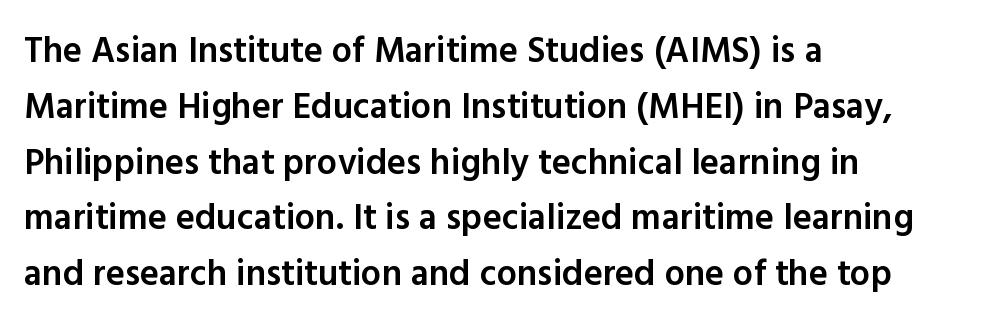
The rows are spaced the way most documents space them. The face used here is a semibold: visibly heavier than regular, lighter than bold. This rendering uses left alignment, leaving the right contour irregular. This rendering features lettering with no underline.
